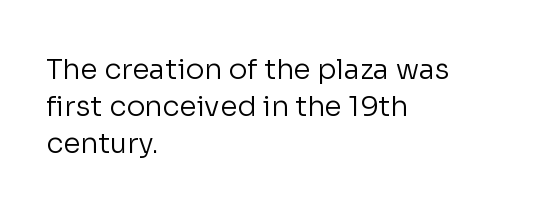
Q: Is the text bold? A: No.
Q: Is the text italic (slanted)? A: No, it is upright.
Q: Is the typeface a serif or a sans-serif typeface? A: Sans-serif.
Q: Is the text underlined? A: No.
Q: How is the paragraph aligned? A: Left-aligned.
Q: Is the spacing between letters normal or unusually wide? A: Normal.
Q: Is the spacing between lines tight, normal or loose? A: Normal.
Q: Width (condensed, normal, or wide)? A: Normal.
Q: Stroke contrast? A: Low.
Q: x-height? A: Medium.
Q: Monospaced? A: No.
